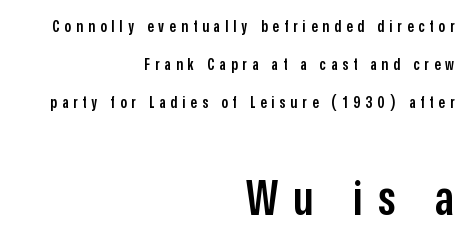
{"serif": "no", "italic": "no", "bold": "semi", "weight": "semibold", "width": "condensed", "stroke_contrast": "low", "x_height": "medium", "monospaced": "no", "underline": "no", "align": "right", "line_spacing": "loose", "line_spacing_ratio": 2.36, "letter_spacing": "wide", "letter_spacing_em": 0.32, "larger_block": "second", "size_ratio": 3.0, "glyph_px": 48}
